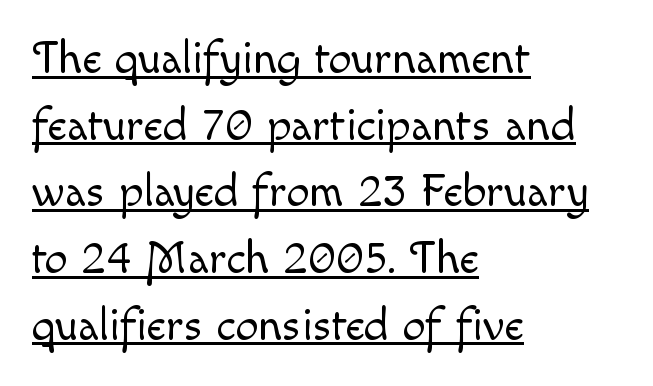
Tracking value appears to be zero — textbook default spacing. The passage shown is underscored from start to finish. Character widths vary here, with narrow letters taking less room than wide ones. Horizontally, the lines are justified to the leading edge only. Rows of type keep a routine distance in the vertical direction.
